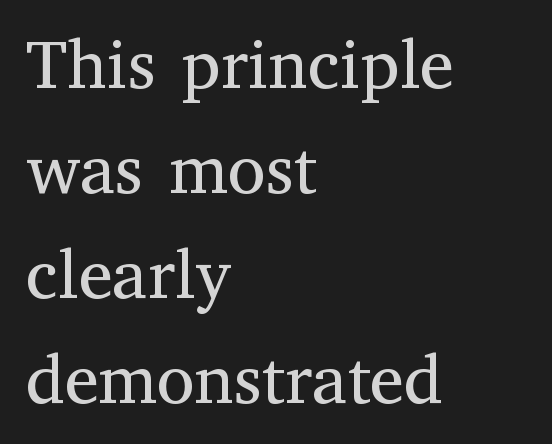
{"serif": "yes", "italic": "no", "bold": "no", "weight": "regular", "width": "normal", "stroke_contrast": "medium", "x_height": "medium", "monospaced": "no", "underline": "no", "align": "left", "line_spacing": "normal", "line_spacing_ratio": 1.52, "letter_spacing": "normal", "letter_spacing_em": 0.0, "glyph_px": 69}
